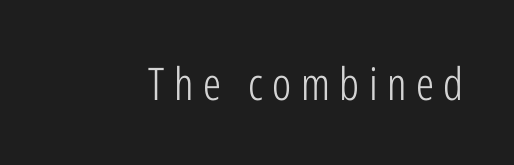
{"serif": "no", "italic": "no", "bold": "no", "weight": "light", "width": "condensed", "stroke_contrast": "low", "x_height": "medium", "monospaced": "no", "underline": "no", "letter_spacing": "wide", "letter_spacing_em": 0.21, "glyph_px": 45}
